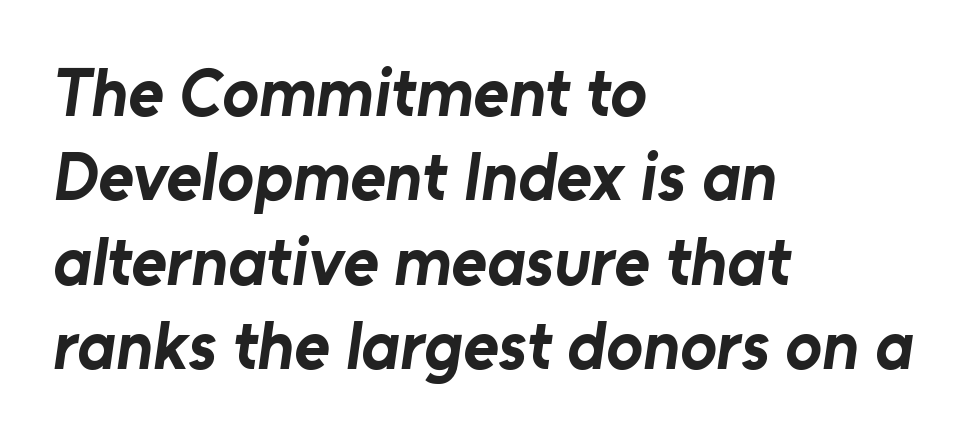
The image shows 68 px bold sans-serif type; set left-aligned, line spacing 1.24x, normal letter spacing, not underlined; low stroke contrast and a medium x-height.
